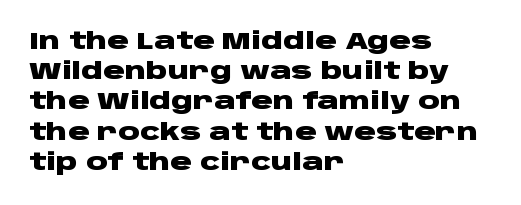
The ragged edge is on the right, which tells us the setting is flush left. The space beneath each line is pristine and unruled. This rendering leaves character spacing at its baseline value. The passage shown stacks its lines at a standard gap. Italic? Not at all — the glyphs are vertical. Emphasis by weight is at full strength: bold.
